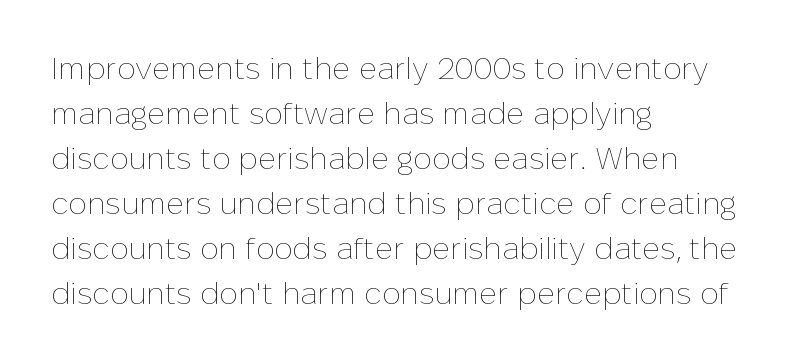
{"italic": "no", "bold": "no", "weight": "thin", "width": "normal", "stroke_contrast": "low", "x_height": "medium", "monospaced": "no", "underline": "no", "align": "left", "line_spacing": "normal", "line_spacing_ratio": 1.45, "letter_spacing": "normal", "letter_spacing_em": 0.0, "glyph_px": 31}
